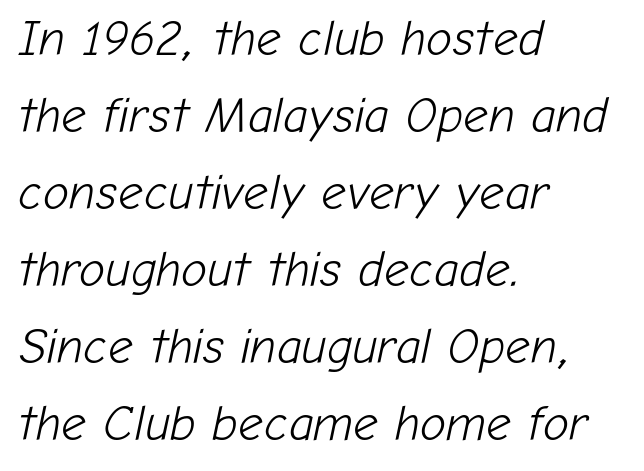
{"italic": "yes", "lean": "right", "slant_degrees": 12, "bold": "no", "weight": "light", "width": "normal", "stroke_contrast": "low", "x_height": "medium", "monospaced": "no", "underline": "no", "align": "left", "line_spacing": "normal", "line_spacing_ratio": 1.57, "letter_spacing": "normal", "letter_spacing_em": 0.0, "glyph_px": 49}
